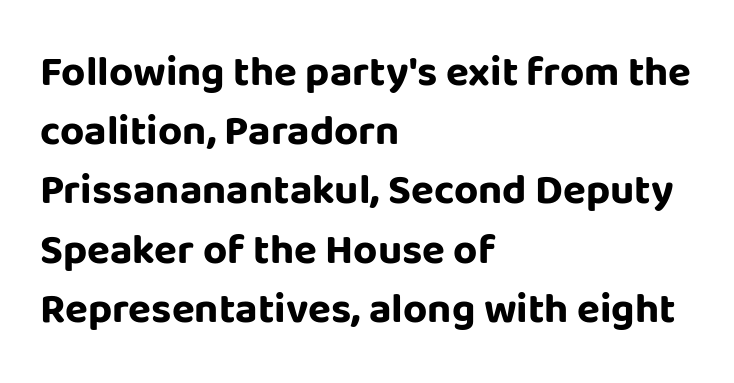
Q: Is the text bold? A: Yes.
Q: Is the text italic (slanted)? A: No, it is upright.
Q: Is the typeface a serif or a sans-serif typeface? A: Sans-serif.
Q: Is the text underlined? A: No.
Q: How is the paragraph aligned? A: Left-aligned.
Q: Is the spacing between letters normal or unusually wide? A: Normal.
Q: Is the spacing between lines tight, normal or loose? A: Normal.
Q: Width (condensed, normal, or wide)? A: Normal.
Q: Stroke contrast? A: Low.
Q: x-height? A: Large.
Q: Monospaced? A: No.
